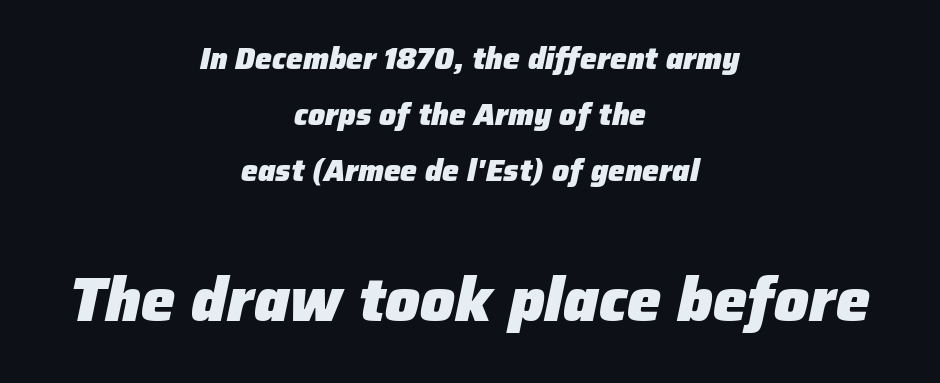
{"italic": "yes", "lean": "right", "slant_degrees": 12, "bold": "yes", "weight": "heavy", "width": "normal", "stroke_contrast": "low", "x_height": "medium", "monospaced": "no", "underline": "no", "align": "center", "line_spacing_ratio": 1.87, "letter_spacing": "normal", "letter_spacing_em": 0.0, "larger_block": "second", "size_ratio": 2.03, "glyph_px": 61}
